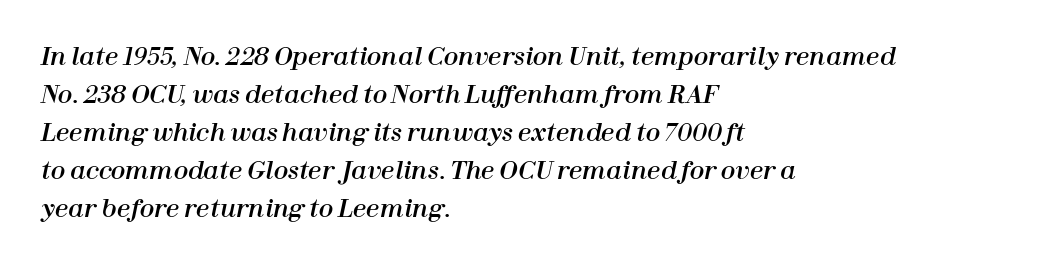
Posture: slanted. Has an underline been added? It has not. The type is set solid horizontally, with unmodified tracking. Line starts are locked; line ends wander. The space between consecutive lines is moderate.
